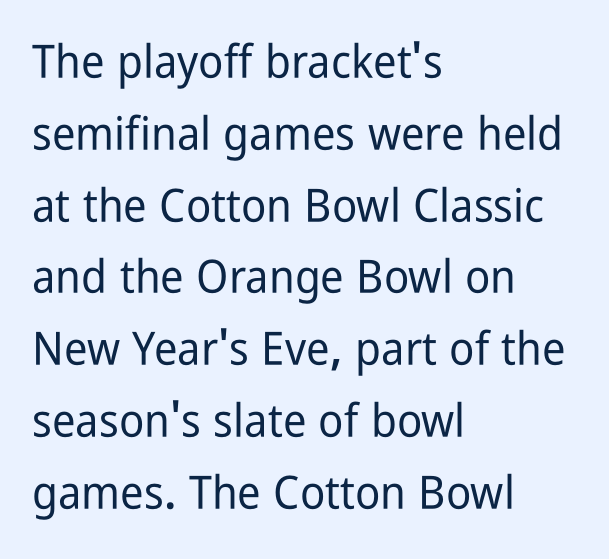
{"serif": "no", "italic": "no", "width": "condensed", "stroke_contrast": "low", "x_height": "medium", "monospaced": "no", "underline": "no", "align": "left", "line_spacing": "normal", "line_spacing_ratio": 1.56, "letter_spacing": "normal", "letter_spacing_em": 0.0, "glyph_px": 46}
